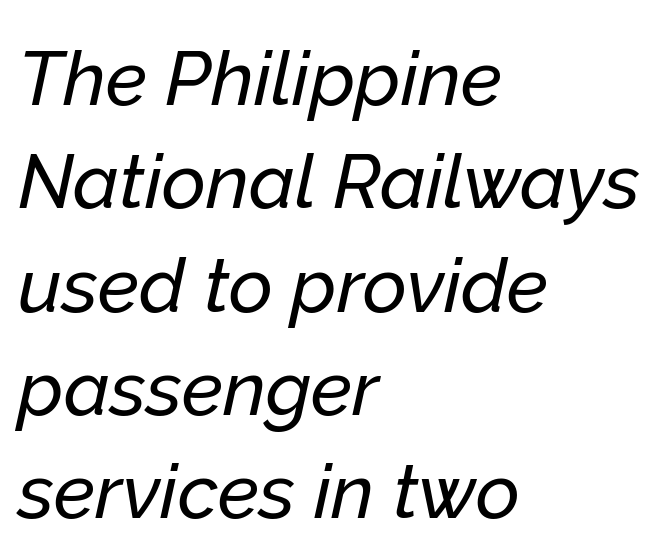
Q: Is the text italic (slanted)? A: Yes, it leans right by about 12 degrees.
Q: Is the text underlined? A: No.
Q: How is the paragraph aligned? A: Left-aligned.
Q: Is the spacing between letters normal or unusually wide? A: Normal.
Q: Is the spacing between lines tight, normal or loose? A: Normal.
Q: Width (condensed, normal, or wide)? A: Normal.
Q: Stroke contrast? A: Low.
Q: x-height? A: Medium.
Q: Monospaced? A: No.
